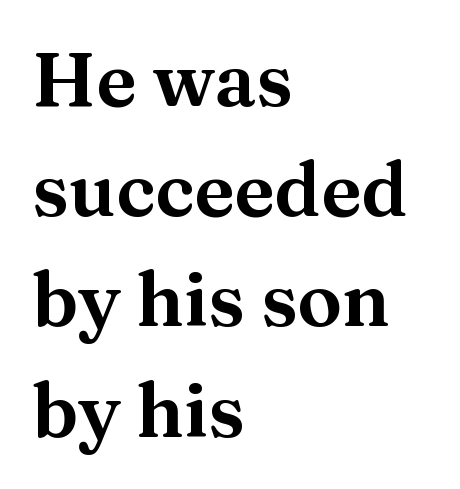
The image shows 75 px serif type, upright; set left-aligned, normal line spacing (1.47x), normal letter spacing, not underlined; medium stroke contrast and a medium x-height.
